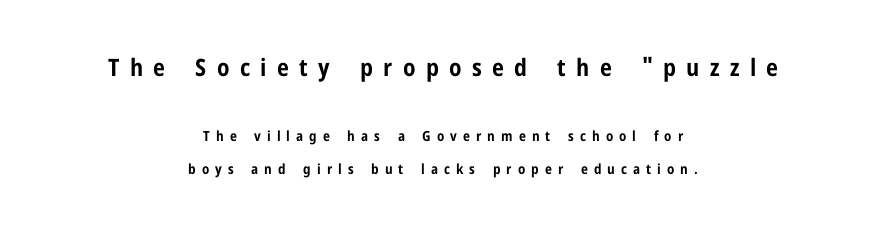
Q: Is the text bold? A: Yes.
Q: Is the text italic (slanted)? A: No, it is upright.
Q: Is the text underlined? A: No.
Q: How is the paragraph aligned? A: Centered.
Q: Is the spacing between letters normal or unusually wide? A: Unusually wide.
Q: Is the spacing between lines tight, normal or loose? A: Loose.
Q: Which block of text is set in a larger size, the first (top) or the second (bottom)? A: The first (top) one.
